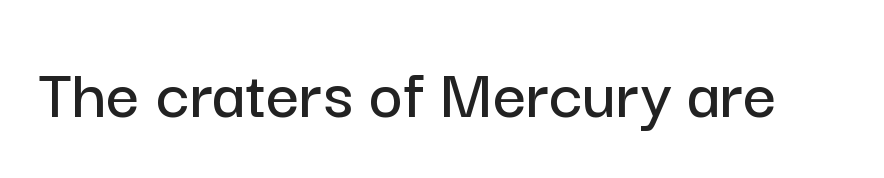
The image shows 73 px sans-serif type, upright; set normal letter spacing, not underlined; low stroke contrast and a medium x-height.
